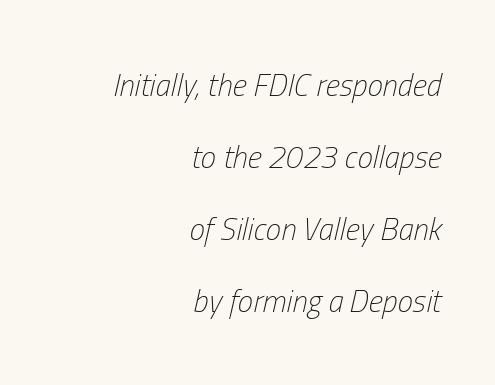
Is the type heavy? It reads as light-to-regular instead. The tracking reads as untouched default to a designer's eye. Each letter keeps its own natural width here, so spacing adapts to shape. A typesetter would mark this as italic.
